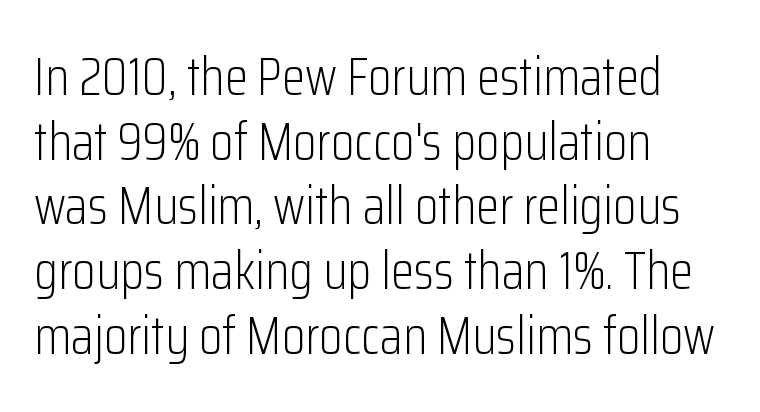
Notice how the stems are strictly vertical — no italics here. Between one letter and the next there's only the usual sliver of space. Does the copy run flush right? No — it runs flush left. The glyphs are unaccompanied by any horizontal stroke below them. Letters have the restrained weight of plain body copy at most. Proportional: the letters do not fall into vertical columns.
